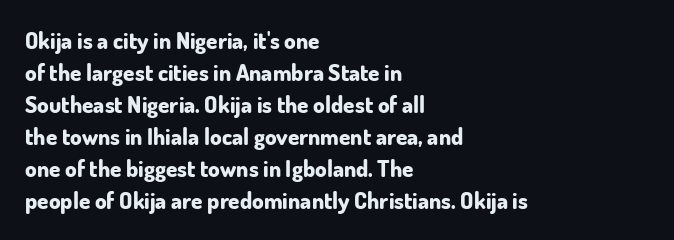
Q: Is the text bold? A: Yes.
Q: Is the text italic (slanted)? A: No, it is upright.
Q: Is the text underlined? A: No.
Q: How is the paragraph aligned? A: Left-aligned.
Q: Is the spacing between letters normal or unusually wide? A: Normal.
Q: Is the spacing between lines tight, normal or loose? A: Normal.
